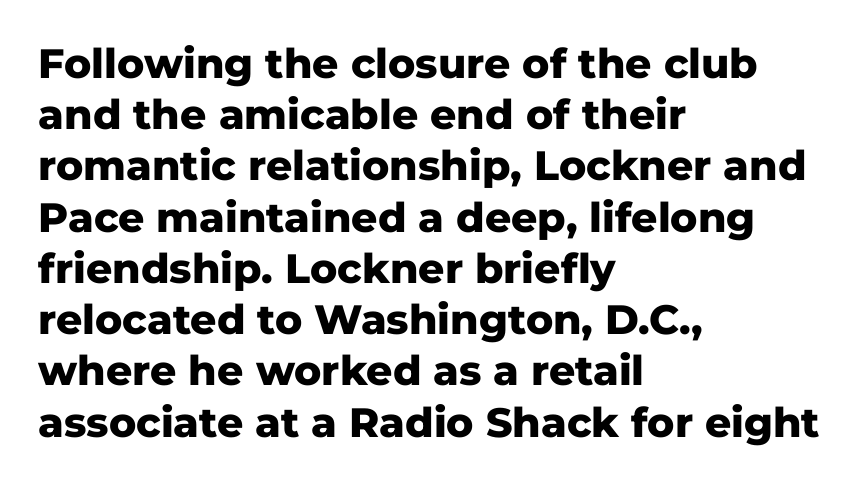
The image shows 41 px heavy sans-serif type, upright; set left-aligned, normal line spacing (1.25x), normal letter spacing, not underlined; low stroke contrast and a medium x-height.
